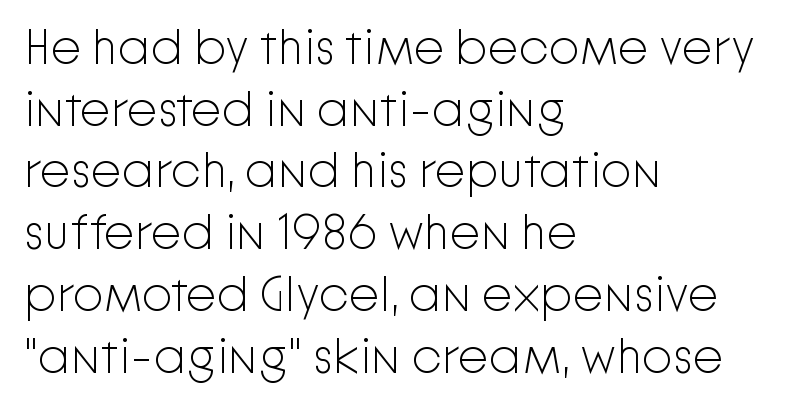
{"serif": "no", "italic": "no", "bold": "no", "weight": "light", "width": "normal", "stroke_contrast": "low", "x_height": "medium", "monospaced": "no", "underline": "no", "align": "left", "line_spacing": "normal", "line_spacing_ratio": 1.26, "letter_spacing": "normal", "letter_spacing_em": 0.0, "glyph_px": 49}
